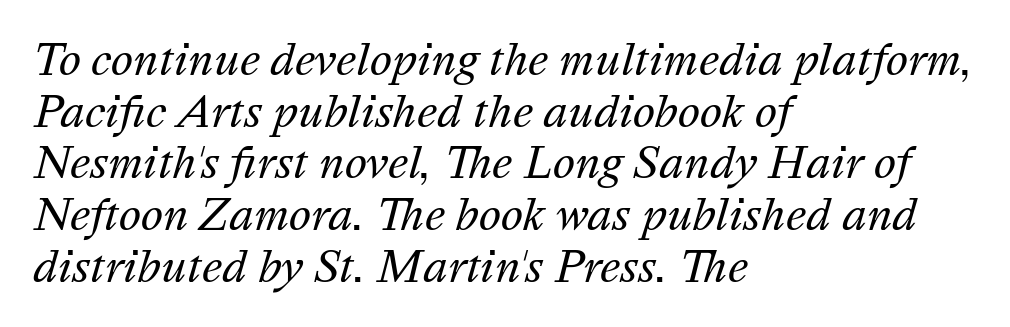
{"italic": "yes", "lean": "right", "slant_degrees": 16, "bold": "no", "weight": "regular", "width": "normal", "stroke_contrast": "medium", "x_height": "medium", "monospaced": "no", "underline": "no", "align": "left", "line_spacing_ratio": 1.23, "letter_spacing": "normal", "letter_spacing_em": 0.0, "glyph_px": 42}
